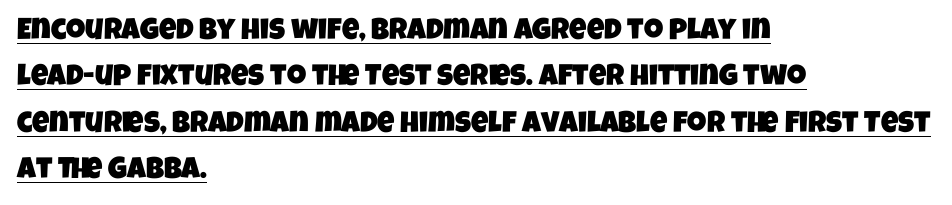
The image shows 30 px condensed sans-serif type; set left-aligned, normal line spacing (1.55x), normal letter spacing, underlined; low stroke contrast and a large x-height.
